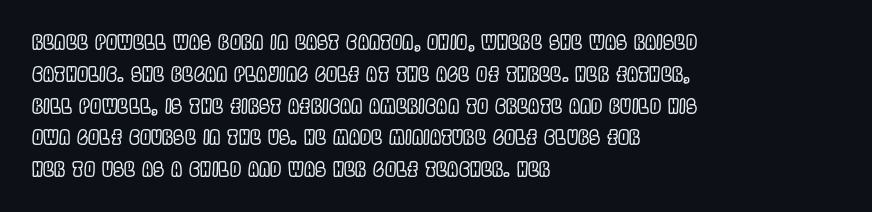
{"italic": "no", "underline": "no", "align": "left", "line_spacing": "normal", "line_spacing_ratio": 1.59, "letter_spacing": "normal", "letter_spacing_em": 0.0, "glyph_px": 20}
